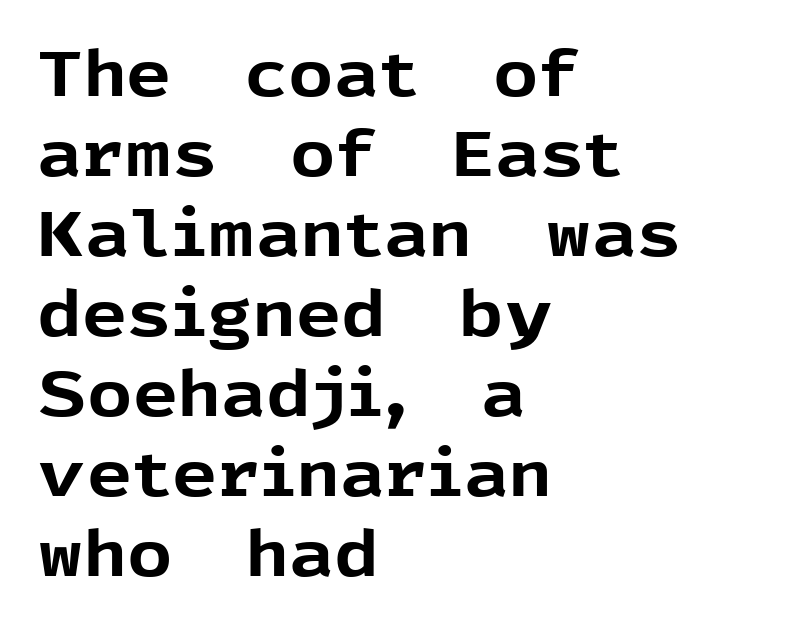
Q: Is the text bold? A: Yes.
Q: Is the text italic (slanted)? A: No, it is upright.
Q: Is the typeface a serif or a sans-serif typeface? A: Sans-serif.
Q: Is the text underlined? A: No.
Q: How is the paragraph aligned? A: Left-aligned.
Q: Is the spacing between letters normal or unusually wide? A: Normal.
Q: Is the spacing between lines tight, normal or loose? A: Normal.
Q: Width (condensed, normal, or wide)? A: Normal.
Q: x-height? A: Medium.
Q: Monospaced? A: No.
